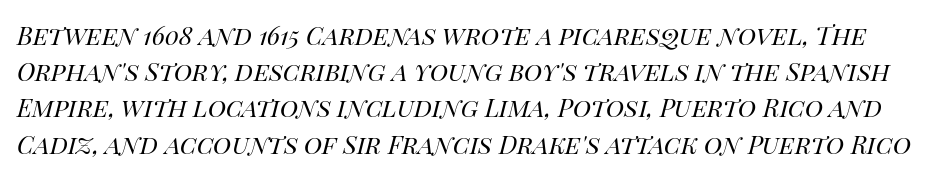
{"italic": "yes", "lean": "right", "slant_degrees": 14, "bold": "no", "underline": "no", "line_spacing": "normal", "line_spacing_ratio": 1.45, "letter_spacing": "normal", "letter_spacing_em": 0.0, "glyph_px": 25}
